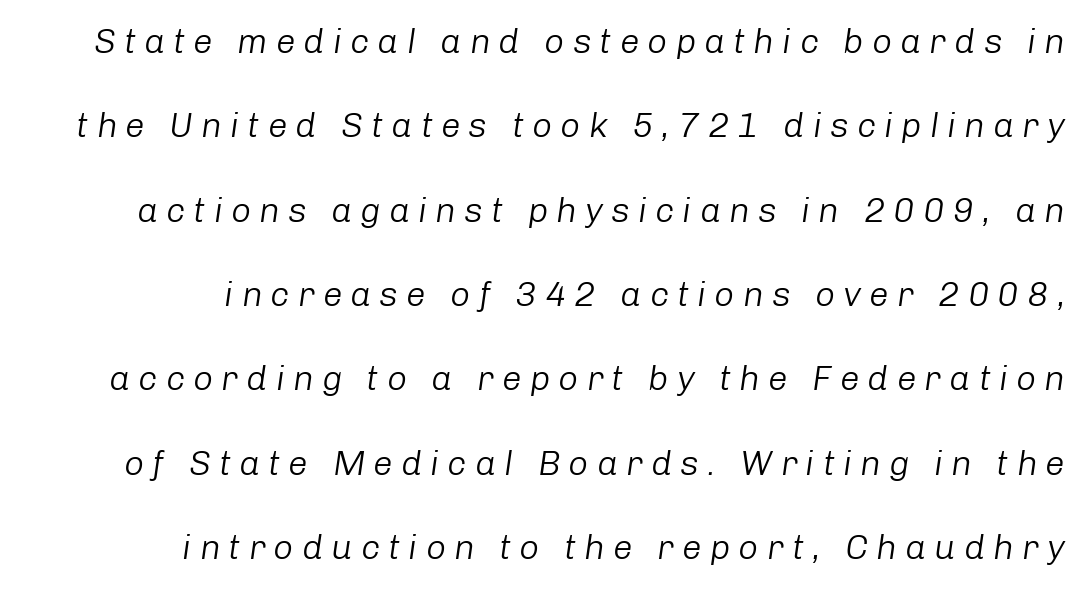
The image shows 35 px light type, italic (leaning right); set right-aligned, loose line spacing (2.41x), unusually wide letter spacing (+0.23 em), not underlined; low stroke contrast and a medium x-height.
